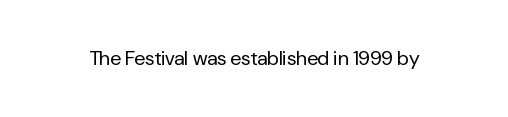
The image shows 20 px text type, upright; set normal letter spacing, not underlined.
